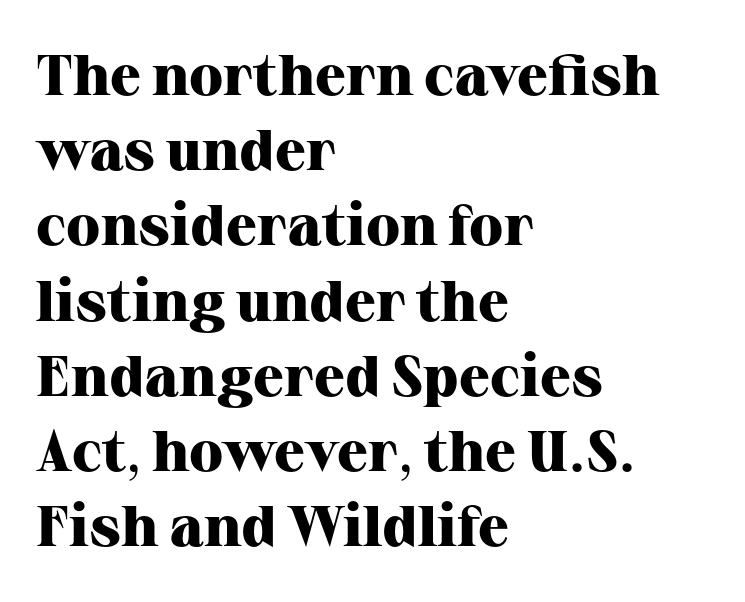
{"serif": "yes", "italic": "no", "bold": "yes", "weight": "heavy", "width": "normal", "stroke_contrast": "high", "x_height": "medium", "monospaced": "no", "underline": "no", "align": "left", "line_spacing": "normal", "line_spacing_ratio": 1.32, "letter_spacing": "normal", "letter_spacing_em": 0.0, "glyph_px": 57}
